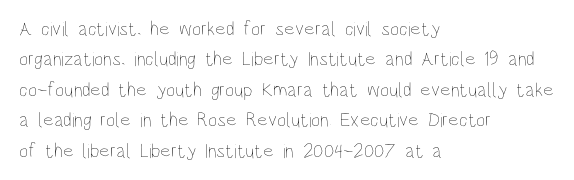
The typesetting does not lean heavy: it is not bold. Words appear dense and cohesive because spacing is normal. Every character sits straight up, as roman type does. What's the leading like? Ordinary, nothing unusual. Glance below the letters and you will spot only blank space.
